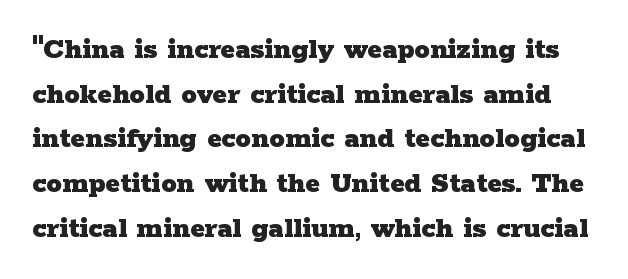
{"serif": "yes", "italic": "no", "bold": "yes", "weight": "heavy", "width": "wide", "stroke_contrast": "low", "x_height": "medium", "monospaced": "no", "underline": "no", "line_spacing": "normal", "line_spacing_ratio": 1.44, "letter_spacing": "normal", "letter_spacing_em": 0.0, "glyph_px": 31}
